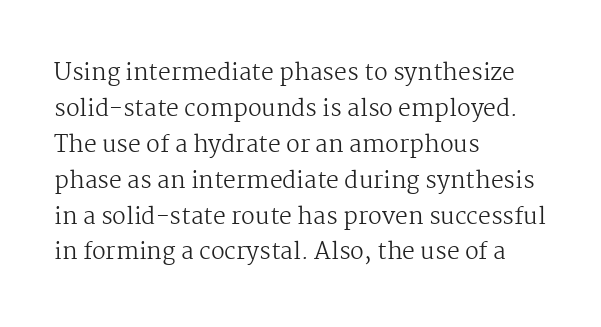
The foot of each line stays bare and open. It's the straight-up-and-down kind of type. The gaps between neighbouring characters are ordinary and unremarkable. A normal amount of white space separates one row of letters from the next. Typeset ragged right — the left edge is the straight one. Is the stroke heavy? The answer is a plain regular-or-lighter.
